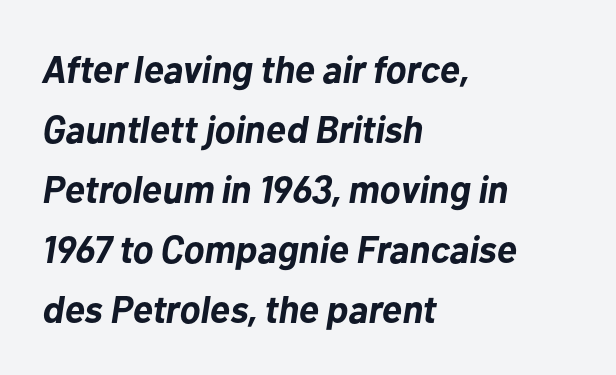
{"italic": "yes", "lean": "right", "slant_degrees": 10, "bold": "yes", "weight": "bold", "width": "normal", "stroke_contrast": "low", "x_height": "medium", "monospaced": "no", "underline": "no", "align": "left", "line_spacing": "normal", "line_spacing_ratio": 1.58, "letter_spacing": "normal", "letter_spacing_em": 0.0, "glyph_px": 38}
